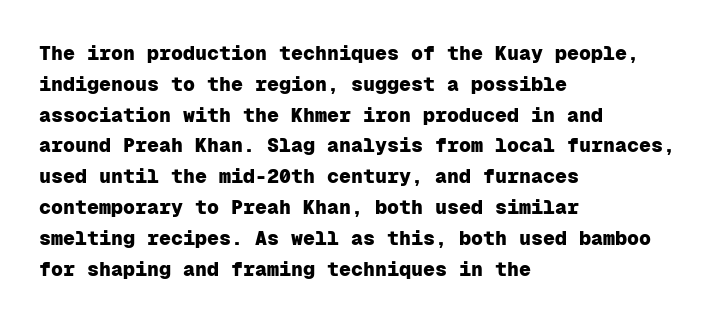
A student would call this left alignment; a typographer would say flush left, rag right. Any mark beneath the type? The region is blank. A dark, heavy texture on the line: the type is bold. The leading is moderate, giving the passage an even texture. The gaps between neighbouring characters are ordinary and unremarkable. The axis of the letterforms is exactly vertical.
